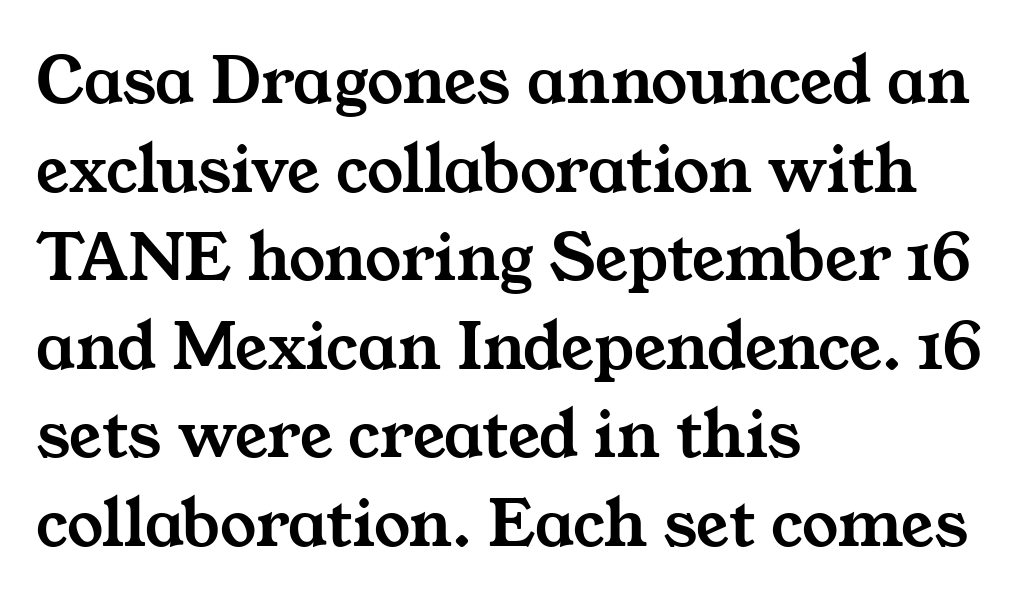
Q: Is the typeface a serif or a sans-serif typeface? A: Serif.
Q: Is the text underlined? A: No.
Q: How is the paragraph aligned? A: Left-aligned.
Q: Is the spacing between letters normal or unusually wide? A: Normal.
Q: Width (condensed, normal, or wide)? A: Wide.
Q: Stroke contrast? A: Medium.
Q: x-height? A: Medium.
Q: Monospaced? A: No.
